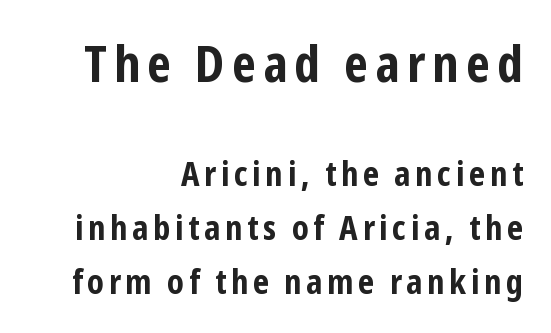
{"serif": "no", "italic": "no", "bold": "yes", "weight": "bold", "width": "condensed", "stroke_contrast": "low", "x_height": "medium", "monospaced": "no", "underline": "no", "align": "right", "line_spacing": "normal", "line_spacing_ratio": 1.64, "larger_block": "first", "size_ratio": 1.52, "glyph_px": 50}
